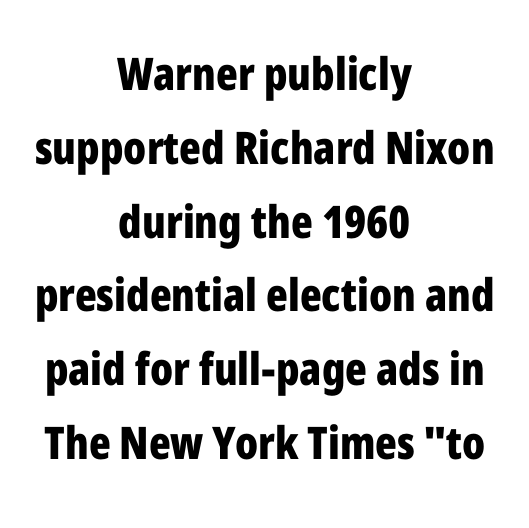
{"serif": "no", "italic": "no", "bold": "yes", "weight": "bold", "width": "condensed", "stroke_contrast": "low", "x_height": "medium", "monospaced": "no", "underline": "no", "align": "center", "line_spacing": "normal", "line_spacing_ratio": 1.64, "letter_spacing": "normal", "letter_spacing_em": 0.0, "glyph_px": 45}
